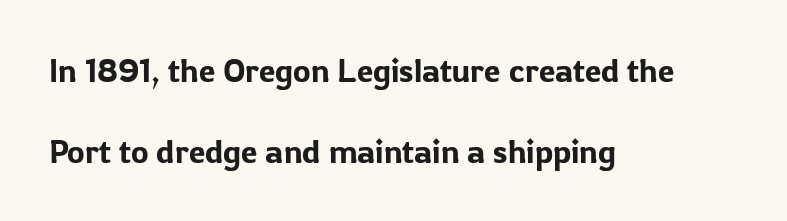
Q: Is the text italic (slanted)? A: No, it is upright.
Q: Is the typeface a serif or a sans-serif typeface? A: Sans-serif.
Q: Is the text underlined? A: No.
Q: How is the paragraph aligned? A: Left-aligned.
Q: Is the spacing between letters normal or unusually wide? A: Normal.
Q: Is the spacing between lines tight, normal or loose? A: Loose.
Q: Width (condensed, normal, or wide)? A: Normal.
Q: Stroke contrast? A: Low.
Q: x-height? A: Medium.
Q: Monospaced? A: No.
